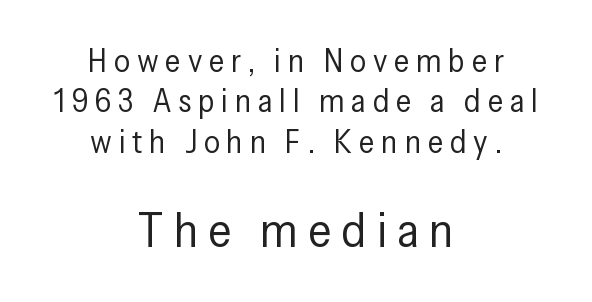
The image shows 48 px regular-weight, condensed sans-serif type, upright; set centered, normal line spacing (1.26x), unusually wide letter spacing (+0.21 em), not underlined; the second (bottom) block is 1.5x larger; low stroke contrast and a medium x-height.
